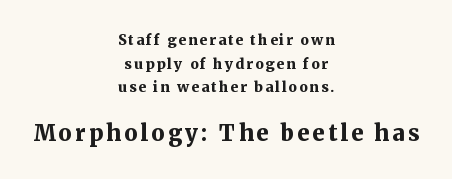
The image shows 22 px bold type, upright; set centered, normal line spacing (1.68x), not underlined; the second (bottom) block is 1.57x larger.
